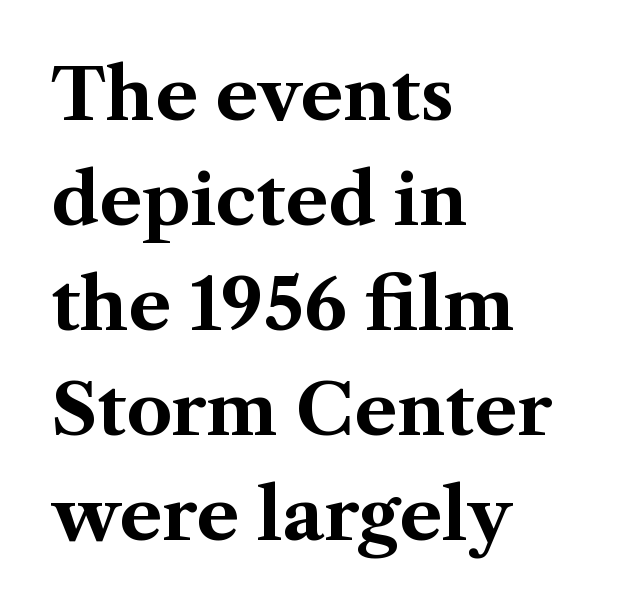
I'd describe the lettering as bold — thick and assertive. The letters advance in unequal steps, a hallmark of proportional type. How are the letters spaced? Ordinarily, with no added tracking. The space between consecutive lines is moderate. This is serif lettering, the kind often seen in printed books. Letters rest on an invisible, unmarked baseline.
